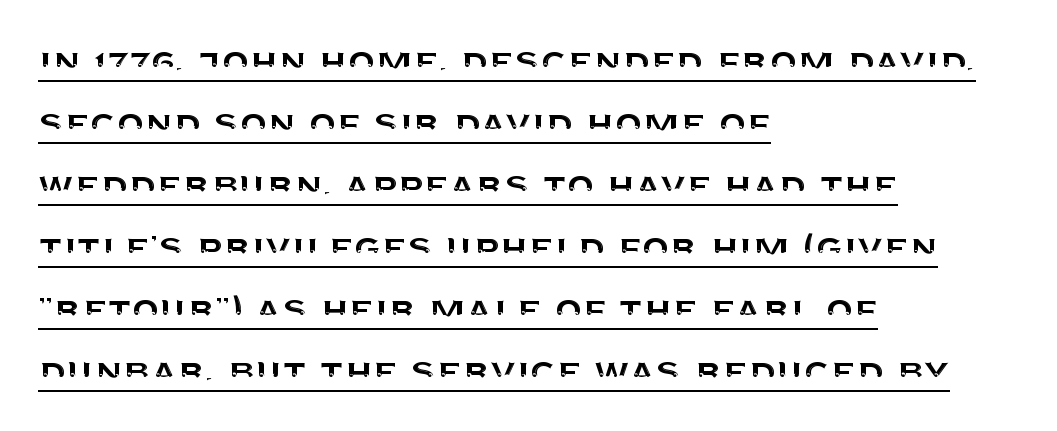
The image shows 44 px sans-serif type, upright; set left-aligned, normal line spacing (1.41x), normal letter spacing, underlined; medium stroke contrast and a large x-height.
